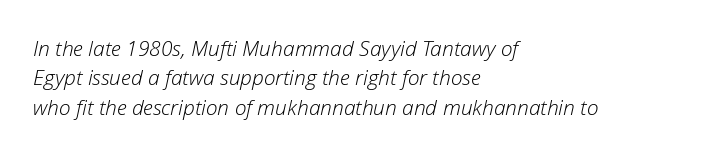
Compared with ordinary roman type, these characters are visibly tilted. Tracking here is standard; glyphs follow each other at the usual distance. Words float on clear page, feet unadorned. These lines sit exactly where default settings would place them.
